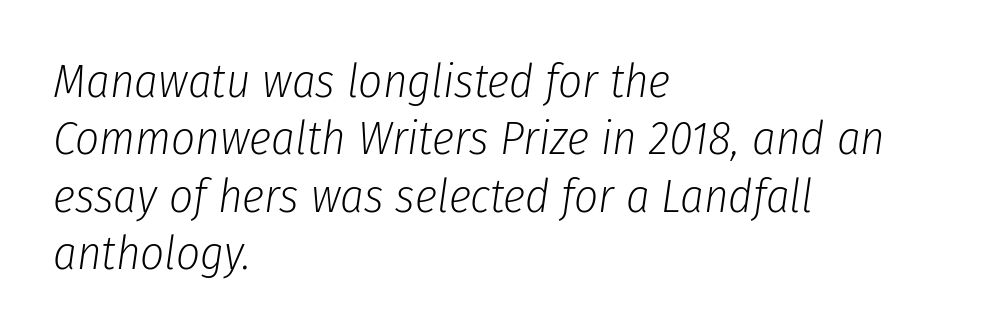
A quiet, ordinary-to-light weight characterises the typeface. Rule under the text: the space is simply empty. A typesetter would call this zero additional tracking. Varying glyph widths throughout — classic text-font behaviour. If you drew a line through each stem, it would be angled.
